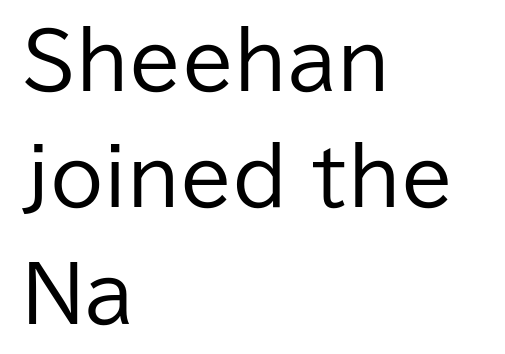
Q: Is the text bold? A: No.
Q: Is the text italic (slanted)? A: No, it is upright.
Q: Is the typeface a serif or a sans-serif typeface? A: Sans-serif.
Q: Is the text underlined? A: No.
Q: How is the paragraph aligned? A: Left-aligned.
Q: Is the spacing between letters normal or unusually wide? A: Normal.
Q: Is the spacing between lines tight, normal or loose? A: Normal.
Q: Width (condensed, normal, or wide)? A: Normal.
Q: Stroke contrast? A: Low.
Q: x-height? A: Medium.
Q: Monospaced? A: No.
